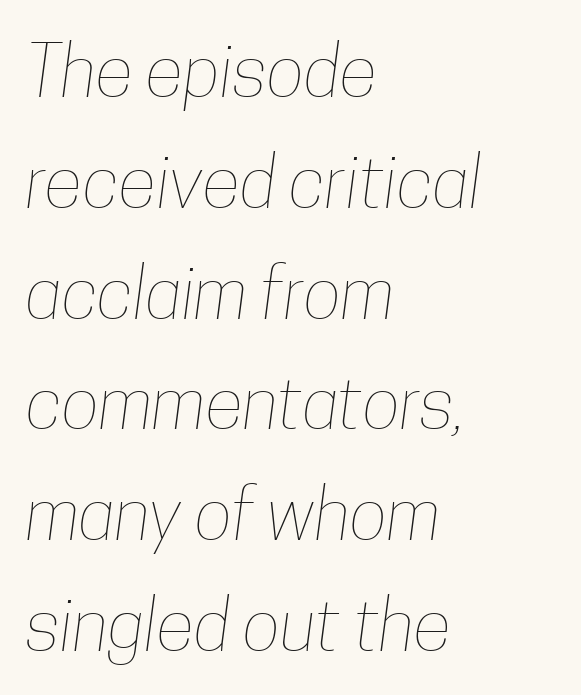
Casual observation: everything's shoved over to the left. No extra tracking has been applied to these lines. Looks like regular typesetting: each glyph gets only the width it needs. Descenders are the only things crossing below the line.
